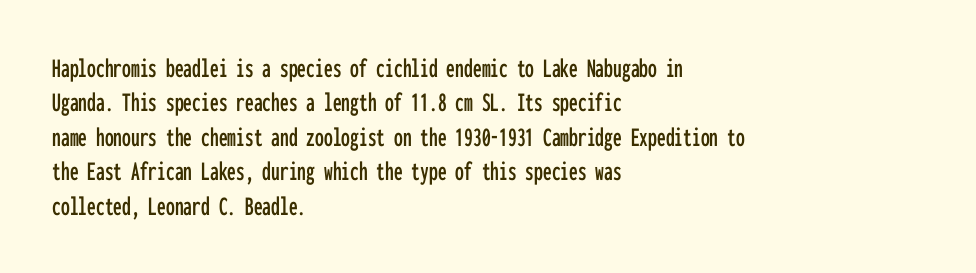
The image shows 28 px condensed sans-serif type, upright, monospaced; set left-aligned, line spacing 1.23x, normal letter spacing, not underlined; low stroke contrast and a medium x-height.
